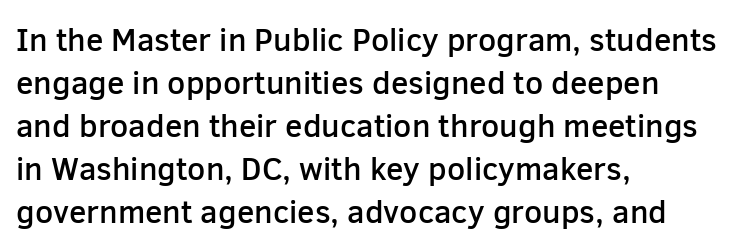
This sample uses an upright cut, with every glyph sitting square on the baseline. The face used here is proportionally spaced, like ordinary book or web type. These lines sit exactly where default settings would place them. Note: no serifs on the glyphs.
